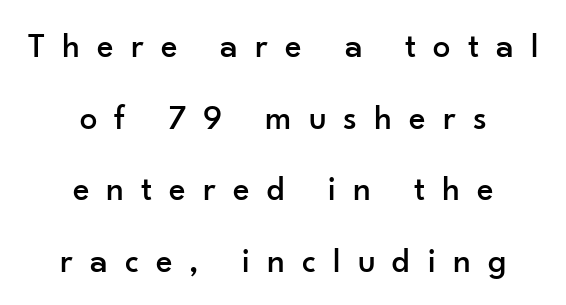
Q: Is the text italic (slanted)? A: No, it is upright.
Q: Is the typeface a serif or a sans-serif typeface? A: Sans-serif.
Q: Is the text underlined? A: No.
Q: How is the paragraph aligned? A: Centered.
Q: Is the spacing between letters normal or unusually wide? A: Unusually wide.
Q: Is the spacing between lines tight, normal or loose? A: Loose.
Q: Width (condensed, normal, or wide)? A: Normal.
Q: Stroke contrast? A: Low.
Q: x-height? A: Small.
Q: Monospaced? A: No.
